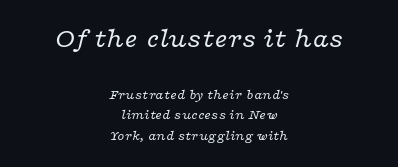
The setting favours the middle, as headings and verse often do. Underline: absent. This block has exactly the height ordinary leading produces. A typesetter would call this proportional, since set widths differ per character. Note: serifs present on the glyphs. The more generous point size was reserved for the upper chunk.
